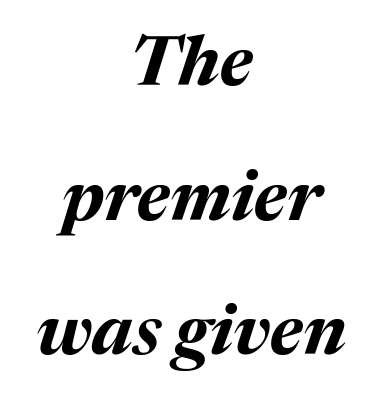
The image shows 69 px bold type, italic (leaning right); set centered, loose line spacing (1.95x), normal letter spacing, not underlined; medium stroke contrast and a medium x-height.
